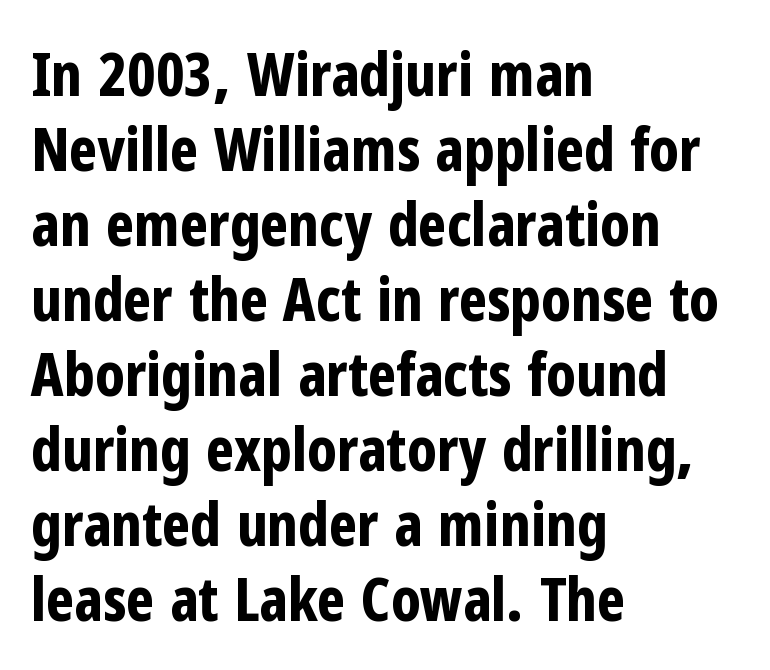
Q: Is the text bold? A: Yes.
Q: Is the text italic (slanted)? A: No, it is upright.
Q: Is the typeface a serif or a sans-serif typeface? A: Sans-serif.
Q: Is the text underlined? A: No.
Q: How is the paragraph aligned? A: Left-aligned.
Q: Is the spacing between letters normal or unusually wide? A: Normal.
Q: Is the spacing between lines tight, normal or loose? A: Normal.
Q: Width (condensed, normal, or wide)? A: Condensed.
Q: Stroke contrast? A: Low.
Q: x-height? A: Medium.
Q: Monospaced? A: No.
